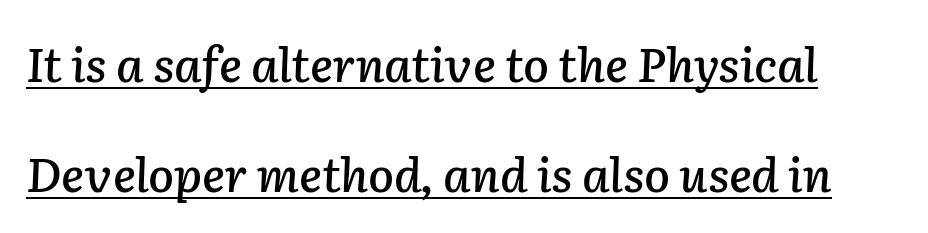
If you measured baseline to baseline, you'd find a long distance. Quick note: underline on. This sample has the flowing, uneven cadence of proportional lettering. Characters follow at the spacing the type designer built in. Posture: slanted.
